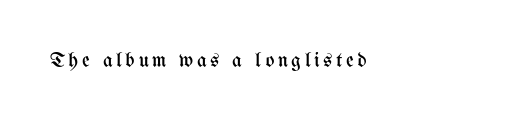
Nope, not italic — everything's standing straight. Weight: regular or lighter. This rendering features lettering with no underline.
